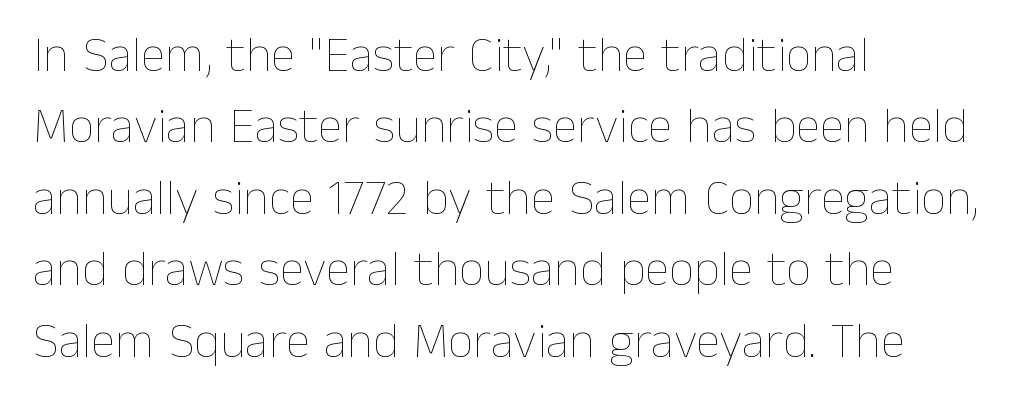
The image shows 50 px thin type, upright; set left-aligned, normal line spacing (1.43x), normal letter spacing, not underlined; low stroke contrast and a medium x-height.
